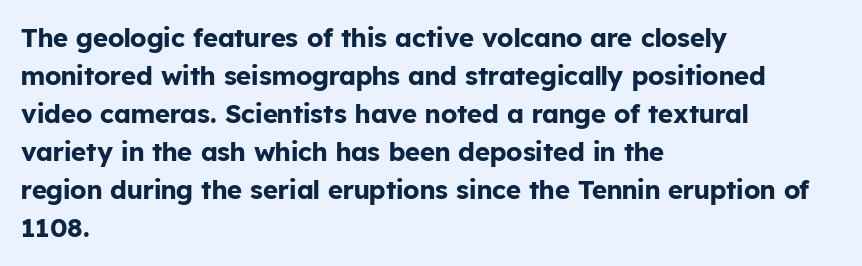
{"italic": "no", "bold": "yes", "underline": "no", "align": "left", "line_spacing": "normal", "line_spacing_ratio": 1.46, "letter_spacing": "normal", "letter_spacing_em": 0.0, "glyph_px": 26}
